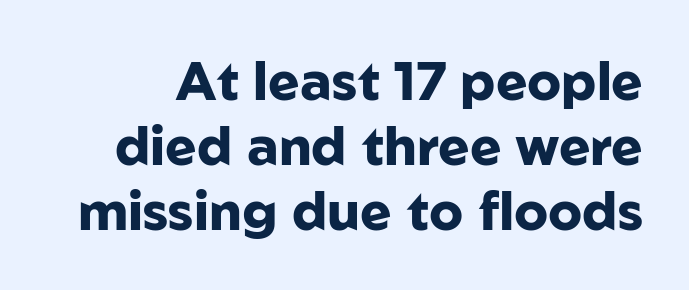
Q: Is the text bold? A: Yes.
Q: Is the text italic (slanted)? A: No, it is upright.
Q: Is the typeface a serif or a sans-serif typeface? A: Sans-serif.
Q: Is the text underlined? A: No.
Q: Is the spacing between letters normal or unusually wide? A: Normal.
Q: Width (condensed, normal, or wide)? A: Normal.
Q: Stroke contrast? A: Low.
Q: x-height? A: Medium.
Q: Monospaced? A: No.
